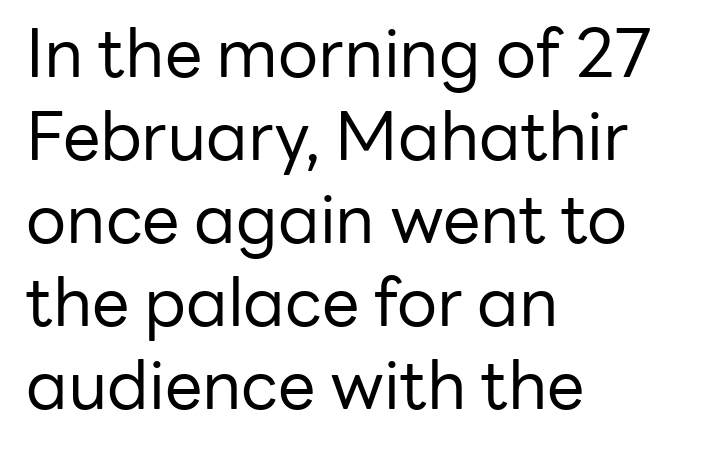
{"serif": "no", "italic": "no", "bold": "no", "weight": "regular", "width": "normal", "stroke_contrast": "low", "x_height": "medium", "monospaced": "no", "underline": "no", "align": "left", "line_spacing_ratio": 1.24, "letter_spacing": "normal", "letter_spacing_em": 0.0, "glyph_px": 67}
